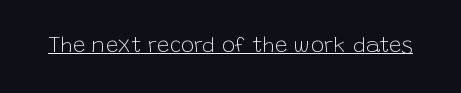
Q: Is the text bold? A: No.
Q: Is the text italic (slanted)? A: No, it is upright.
Q: Is the text underlined? A: Yes.
Q: Is the spacing between letters normal or unusually wide? A: Normal.
